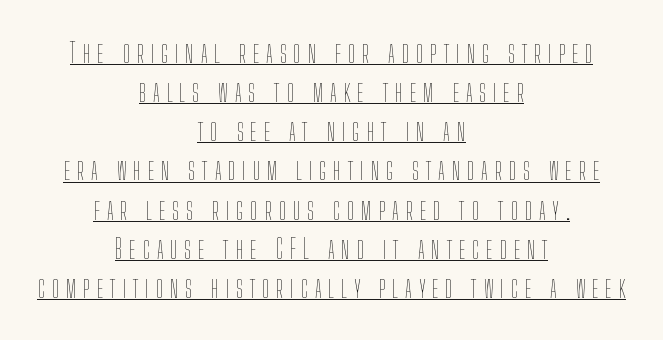
Q: Is the text bold? A: No.
Q: Is the text italic (slanted)? A: No, it is upright.
Q: Is the text underlined? A: Yes.
Q: How is the paragraph aligned? A: Centered.
Q: Is the spacing between letters normal or unusually wide? A: Unusually wide.
Q: Is the spacing between lines tight, normal or loose? A: Normal.
